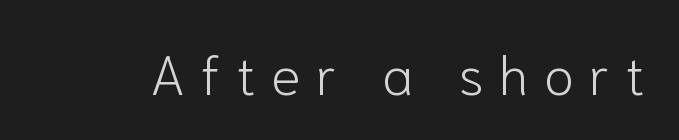
The image shows 55 px light sans-serif type, upright; set unusually wide letter spacing (+0.28 em), not underlined; low stroke contrast and a medium x-height.
